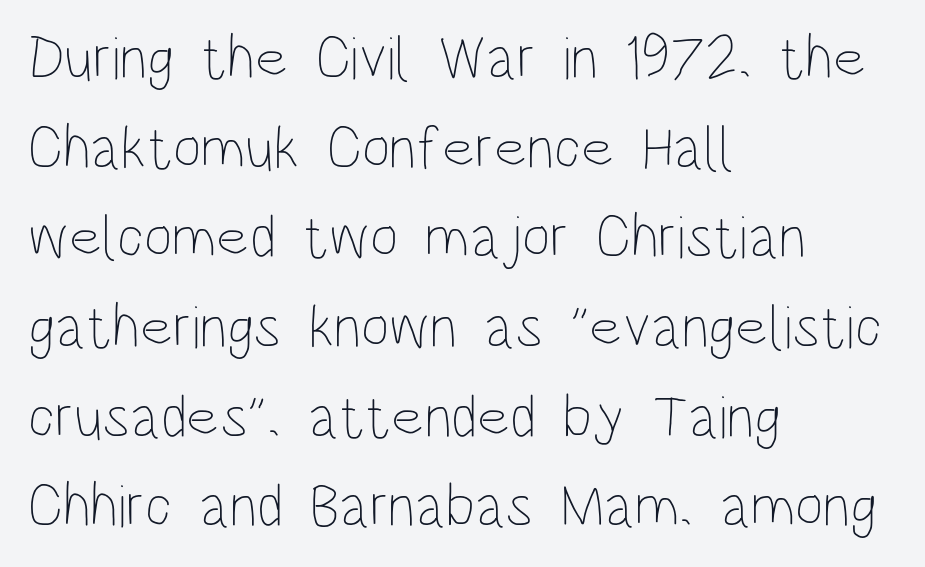
Q: Is the text bold? A: No.
Q: Is the text italic (slanted)? A: No, it is upright.
Q: Is the text underlined? A: No.
Q: How is the paragraph aligned? A: Left-aligned.
Q: Is the spacing between letters normal or unusually wide? A: Normal.
Q: Is the spacing between lines tight, normal or loose? A: Normal.
Q: Width (condensed, normal, or wide)? A: Condensed.
Q: Stroke contrast? A: Low.
Q: x-height? A: Large.
Q: Monospaced? A: No.
